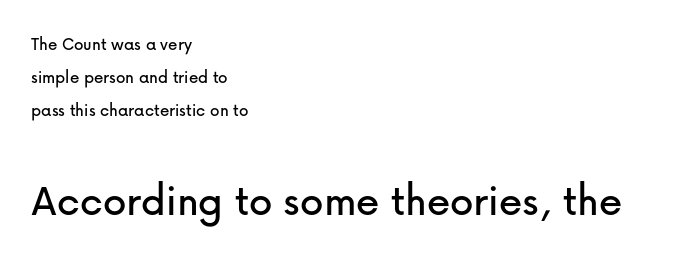
{"serif": "no", "italic": "no", "width": "normal", "stroke_contrast": "low", "x_height": "medium", "monospaced": "no", "underline": "no", "align": "left", "line_spacing_ratio": 1.75, "letter_spacing": "normal", "letter_spacing_em": 0.0, "larger_block": "second", "size_ratio": 2.47, "glyph_px": 47}
